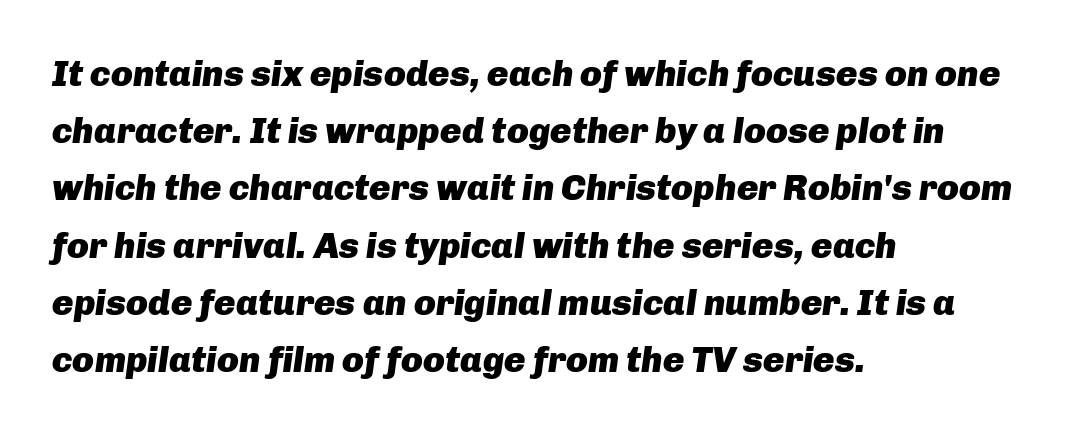
{"italic": "yes", "lean": "right", "slant_degrees": 8, "bold": "yes", "weight": "heavy", "width": "normal", "stroke_contrast": "low", "x_height": "medium", "monospaced": "no", "underline": "no", "align": "left", "line_spacing": "normal", "line_spacing_ratio": 1.59, "letter_spacing": "normal", "letter_spacing_em": 0.0, "glyph_px": 36}
